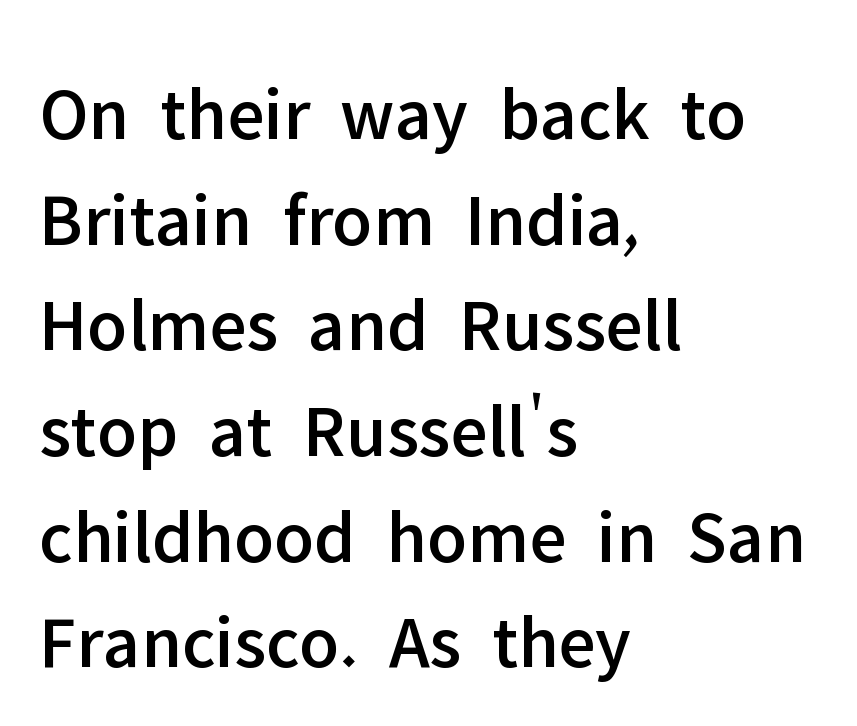
The image shows 76 px sans-serif type, upright; set left-aligned, normal line spacing (1.39x), normal letter spacing, not underlined; low stroke contrast and a medium x-height.
